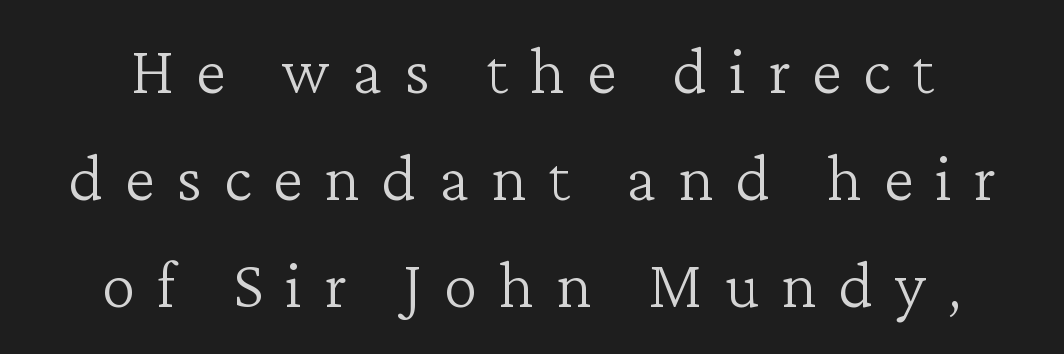
The image shows 68 px light serif type, upright; set normal line spacing (1.57x), unusually wide letter spacing (+0.32 em), not underlined; low stroke contrast and a medium x-height.
